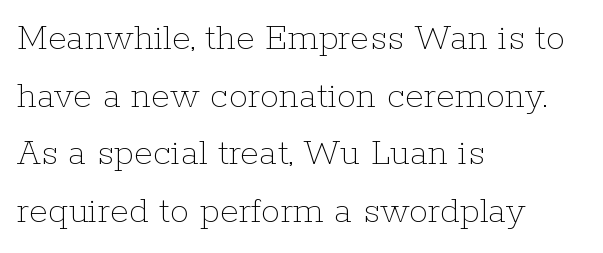
Q: Is the text bold? A: No.
Q: Is the text italic (slanted)? A: No, it is upright.
Q: Is the text underlined? A: No.
Q: How is the paragraph aligned? A: Left-aligned.
Q: Is the spacing between letters normal or unusually wide? A: Normal.
Q: Is the spacing between lines tight, normal or loose? A: Normal.
Q: Width (condensed, normal, or wide)? A: Normal.
Q: Stroke contrast? A: Low.
Q: x-height? A: Medium.
Q: Monospaced? A: No.
